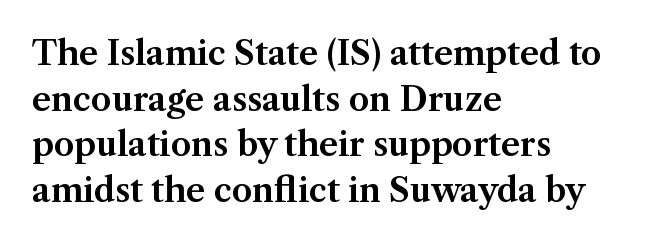
The image shows 33 px serif type, upright; set left-aligned, normal line spacing (1.38x), normal letter spacing, not underlined; medium stroke contrast and a medium x-height.
